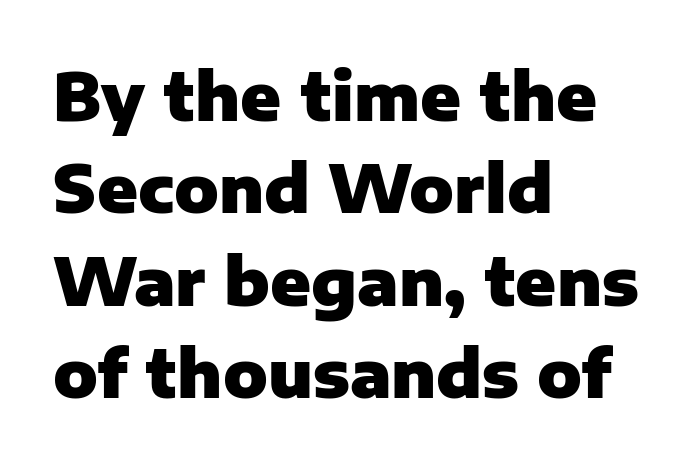
Type without underlining. Each letter keeps its own natural width here, so spacing adapts to shape. The font family rendered here belongs to the sans-serif group. How are the letters spaced? Ordinarily, with no added tracking. The typography opts for an upright posture over an oblique one.
